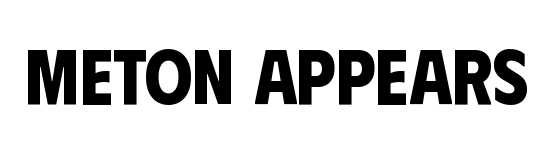
The image shows 77 px bold, condensed sans-serif type; set normal letter spacing, not underlined; low stroke contrast and a large x-height.
